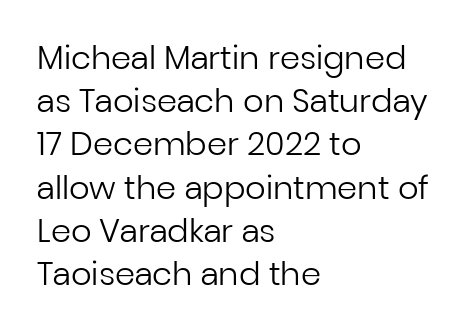
Q: Is the text bold? A: No.
Q: Is the text italic (slanted)? A: No, it is upright.
Q: Is the typeface a serif or a sans-serif typeface? A: Sans-serif.
Q: Is the text underlined? A: No.
Q: How is the paragraph aligned? A: Left-aligned.
Q: Is the spacing between letters normal or unusually wide? A: Normal.
Q: Is the spacing between lines tight, normal or loose? A: Normal.
Q: Width (condensed, normal, or wide)? A: Normal.
Q: Stroke contrast? A: Low.
Q: x-height? A: Medium.
Q: Monospaced? A: No.
